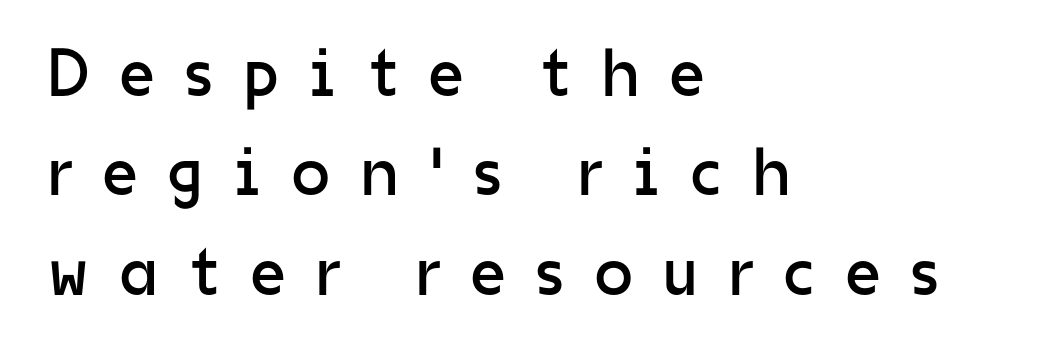
{"serif": "no", "italic": "no", "bold": "no", "weight": "regular", "width": "normal", "stroke_contrast": "low", "x_height": "medium", "monospaced": "no", "underline": "no", "align": "left", "line_spacing": "normal", "line_spacing_ratio": 1.46, "letter_spacing": "wide", "letter_spacing_em": 0.46, "glyph_px": 68}
